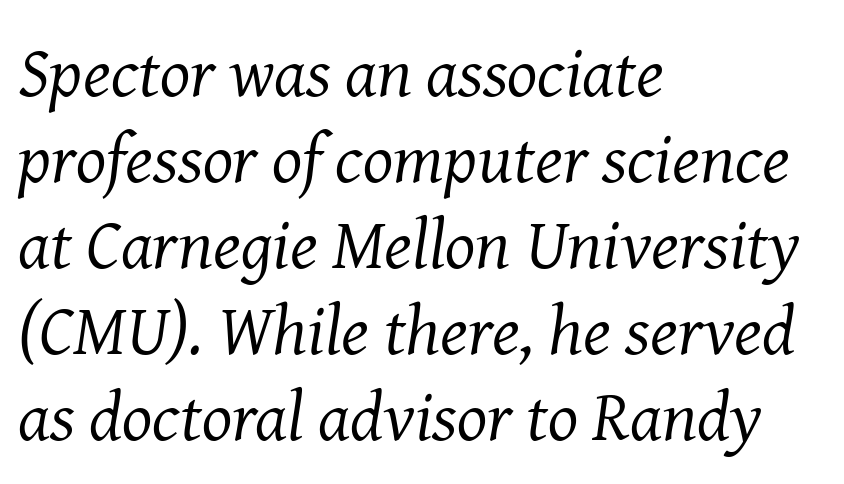
The image shows 71 px regular-weight serif type, italic (leaning right); set left-aligned, line spacing 1.21x, normal letter spacing, not underlined; medium stroke contrast and a medium x-height.
